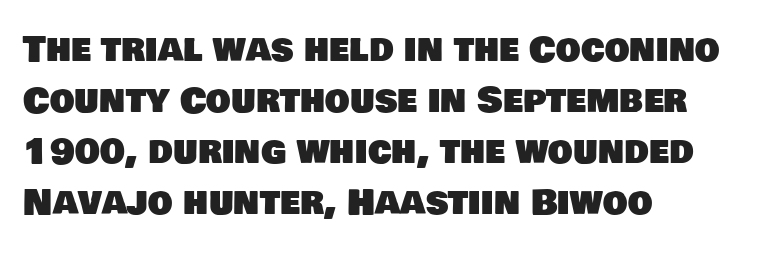
Q: Is the typeface a serif or a sans-serif typeface? A: Sans-serif.
Q: Is the text underlined? A: No.
Q: How is the paragraph aligned? A: Left-aligned.
Q: Is the spacing between letters normal or unusually wide? A: Normal.
Q: Is the spacing between lines tight, normal or loose? A: Normal.
Q: Width (condensed, normal, or wide)? A: Normal.
Q: Stroke contrast? A: Low.
Q: x-height? A: Large.
Q: Monospaced? A: No.
